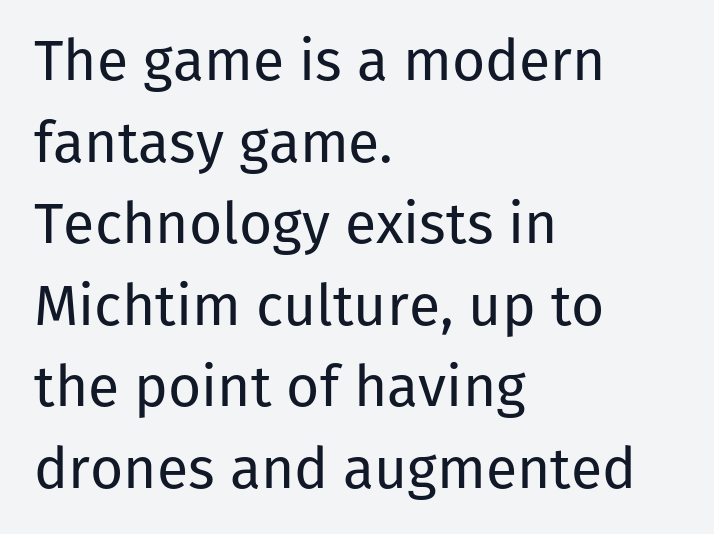
Q: Is the text bold? A: No.
Q: Is the text italic (slanted)? A: No, it is upright.
Q: Is the typeface a serif or a sans-serif typeface? A: Sans-serif.
Q: Is the text underlined? A: No.
Q: How is the paragraph aligned? A: Left-aligned.
Q: Is the spacing between letters normal or unusually wide? A: Normal.
Q: Is the spacing between lines tight, normal or loose? A: Normal.
Q: Width (condensed, normal, or wide)? A: Normal.
Q: Stroke contrast? A: Low.
Q: x-height? A: Medium.
Q: Monospaced? A: No.
